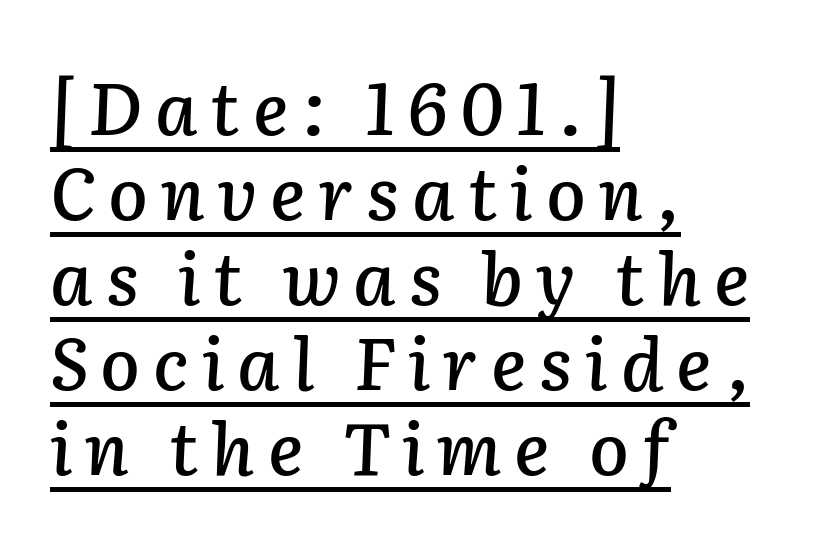
Q: Is the text italic (slanted)? A: Yes, it leans right by about 2 degrees.
Q: Is the text underlined? A: Yes.
Q: How is the paragraph aligned? A: Left-aligned.
Q: Width (condensed, normal, or wide)? A: Normal.
Q: Stroke contrast? A: Low.
Q: x-height? A: Medium.
Q: Monospaced? A: No.
